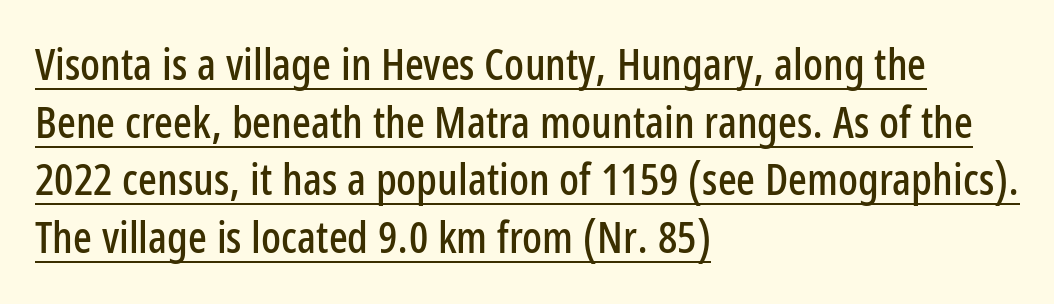
Q: Is the text italic (slanted)? A: No, it is upright.
Q: Is the typeface a serif or a sans-serif typeface? A: Sans-serif.
Q: Is the text underlined? A: Yes.
Q: How is the paragraph aligned? A: Left-aligned.
Q: Is the spacing between letters normal or unusually wide? A: Normal.
Q: Is the spacing between lines tight, normal or loose? A: Normal.
Q: Width (condensed, normal, or wide)? A: Condensed.
Q: Stroke contrast? A: Low.
Q: x-height? A: Medium.
Q: Monospaced? A: No.
